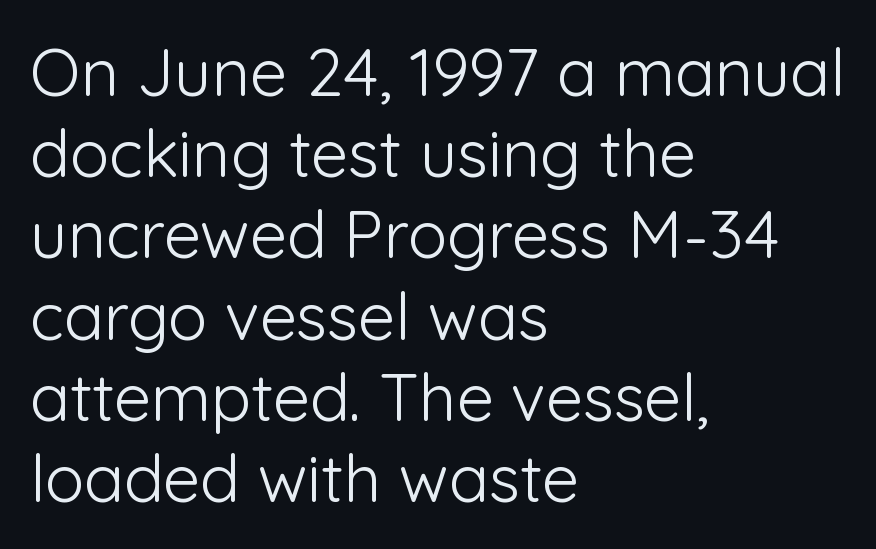
{"serif": "no", "italic": "no", "bold": "no", "weight": "light", "width": "normal", "stroke_contrast": "low", "x_height": "medium", "monospaced": "no", "underline": "no", "align": "left", "line_spacing_ratio": 1.23, "letter_spacing": "normal", "letter_spacing_em": 0.0, "glyph_px": 66}
